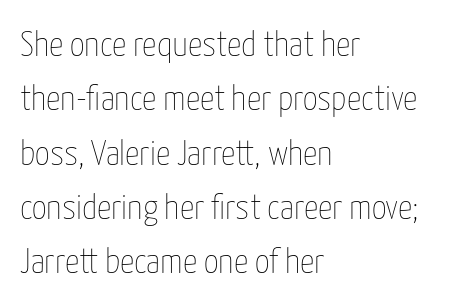
{"italic": "no", "bold": "no", "weight": "thin", "width": "condensed", "stroke_contrast": "low", "x_height": "medium", "monospaced": "no", "underline": "no", "align": "left", "line_spacing": "normal", "line_spacing_ratio": 1.51, "letter_spacing": "normal", "letter_spacing_em": 0.0, "glyph_px": 36}
